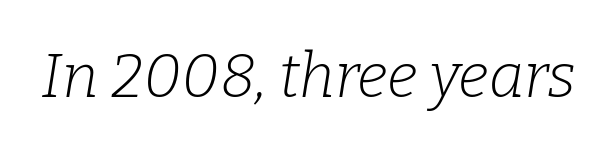
Q: Is the text bold? A: No.
Q: Is the text italic (slanted)? A: Yes, it leans right by about 9 degrees.
Q: Is the typeface a serif or a sans-serif typeface? A: Serif.
Q: Is the text underlined? A: No.
Q: Is the spacing between letters normal or unusually wide? A: Normal.
Q: Width (condensed, normal, or wide)? A: Normal.
Q: Stroke contrast? A: Low.
Q: x-height? A: Medium.
Q: Monospaced? A: No.
